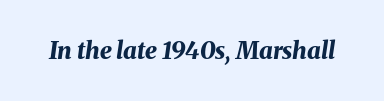
Q: Is the text bold? A: Yes.
Q: Is the text italic (slanted)? A: Yes, it leans right by about 8 degrees.
Q: Is the text underlined? A: No.
Q: Is the spacing between letters normal or unusually wide? A: Normal.
